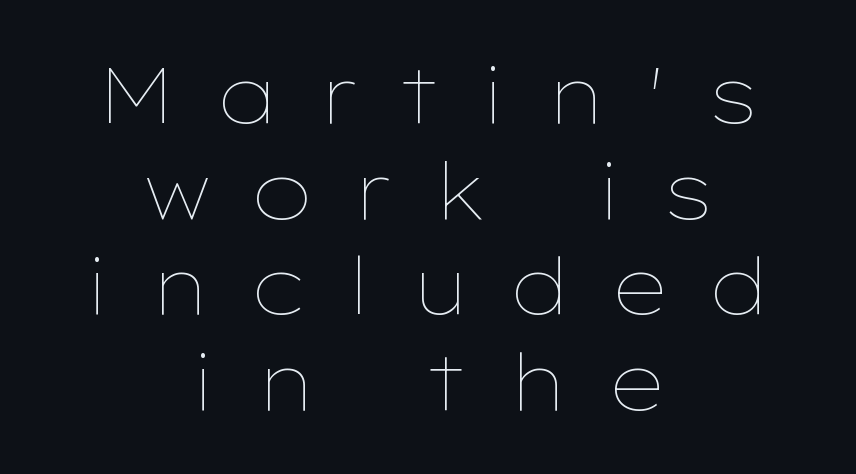
{"italic": "no", "bold": "no", "weight": "thin", "width": "wide", "stroke_contrast": "low", "x_height": "medium", "monospaced": "no", "underline": "no", "align": "center", "line_spacing_ratio": 1.21, "letter_spacing": "wide", "letter_spacing_em": 0.49, "glyph_px": 79}
